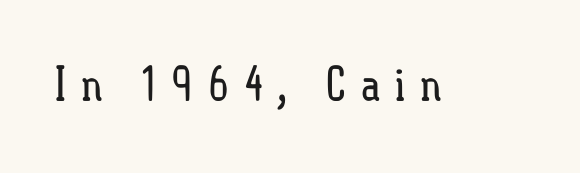
Summary of weight: not heavy and not bold. You could not count columns in this text — the font is proportionally spaced. The strip under each line holds only bare page. Loose tracking; the words dissolve into strings of separated letters. Posture: vertical.
